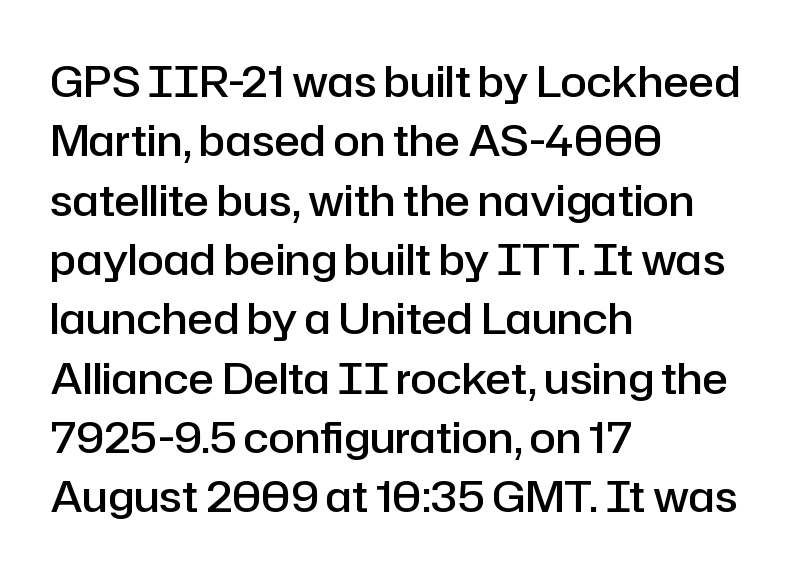
The image shows 43 px semibold sans-serif type, upright; set left-aligned, normal line spacing (1.38x), normal letter spacing, not underlined; low stroke contrast and a medium x-height.
